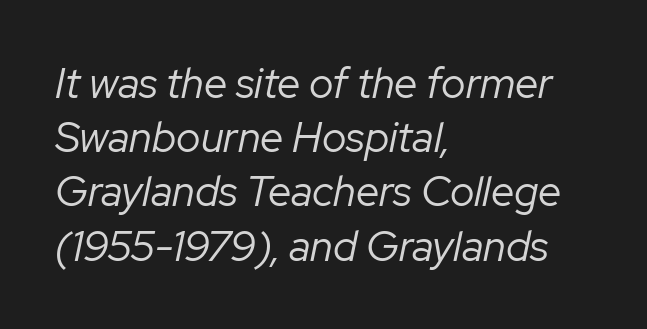
The font's italic variant was chosen for this text. The space between consecutive lines is moderate. Nothing heavy about these letters — not bold at all. Note the varied advance widths — an 'i' is clearly narrower than an 'm'. Descenders are the only things crossing below the line.
